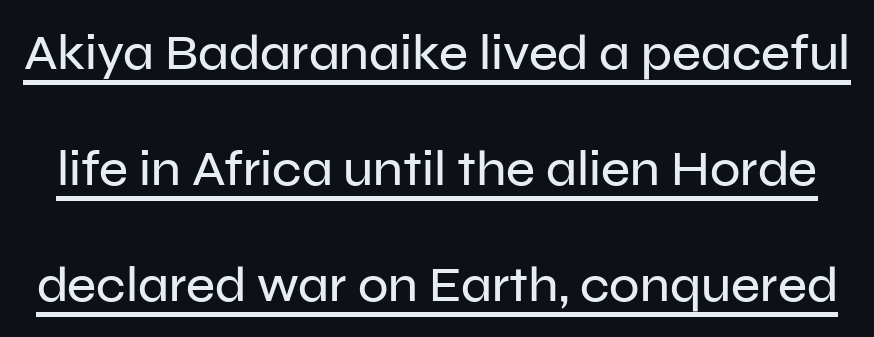
The image shows 50 px sans-serif type, upright; set loose line spacing (2.32x), normal letter spacing, underlined; low stroke contrast and a medium x-height.
